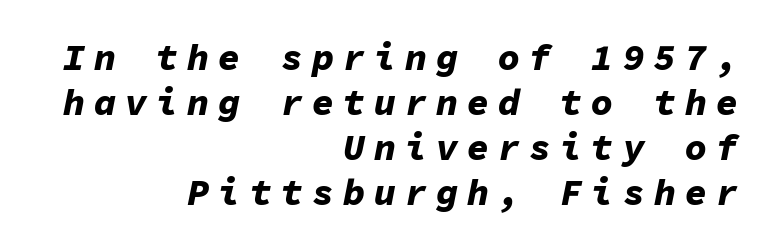
The image shows 37 px bold type, italic (leaning right), monospaced; set right-aligned, line spacing 1.22x, unusually wide letter spacing (+0.24 em), not underlined; low stroke contrast and a medium x-height.
